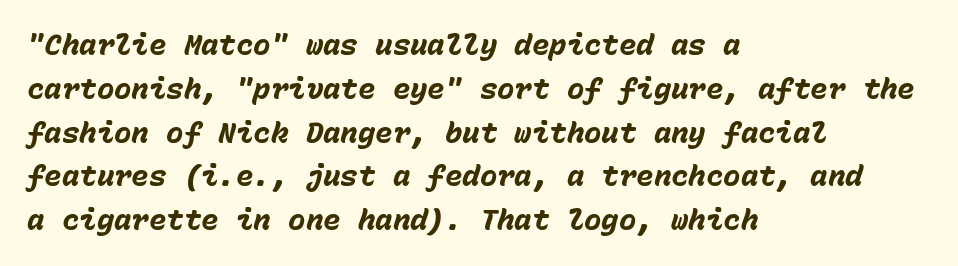
{"italic": "yes", "lean": "right", "slant_degrees": 15, "bold": "yes", "weight": "heavy", "width": "normal", "stroke_contrast": "low", "x_height": "medium", "monospaced": "yes", "underline": "no", "align": "left", "line_spacing": "normal", "line_spacing_ratio": 1.51, "letter_spacing": "normal", "letter_spacing_em": 0.0, "glyph_px": 29}
